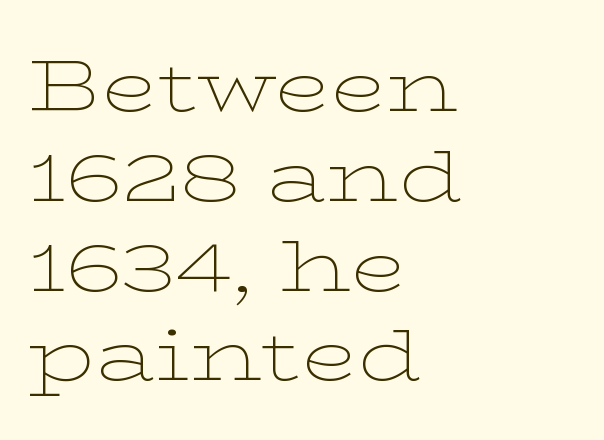
These lines are rendered in a variable-pitch font. Little horizontal feet cap the strokes, marking this as serif type. The line texture is even and compact thanks to regular tracking. Stroke mass is kept to a normal reading level or below.
